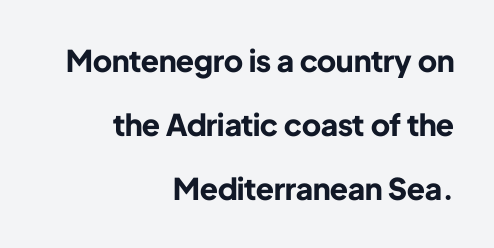
Q: Is the text bold? A: Yes.
Q: Is the text italic (slanted)? A: No, it is upright.
Q: Is the typeface a serif or a sans-serif typeface? A: Sans-serif.
Q: Is the text underlined? A: No.
Q: How is the paragraph aligned? A: Right-aligned.
Q: Is the spacing between letters normal or unusually wide? A: Normal.
Q: Is the spacing between lines tight, normal or loose? A: Loose.
Q: Width (condensed, normal, or wide)? A: Normal.
Q: Stroke contrast? A: Low.
Q: x-height? A: Medium.
Q: Monospaced? A: No.
